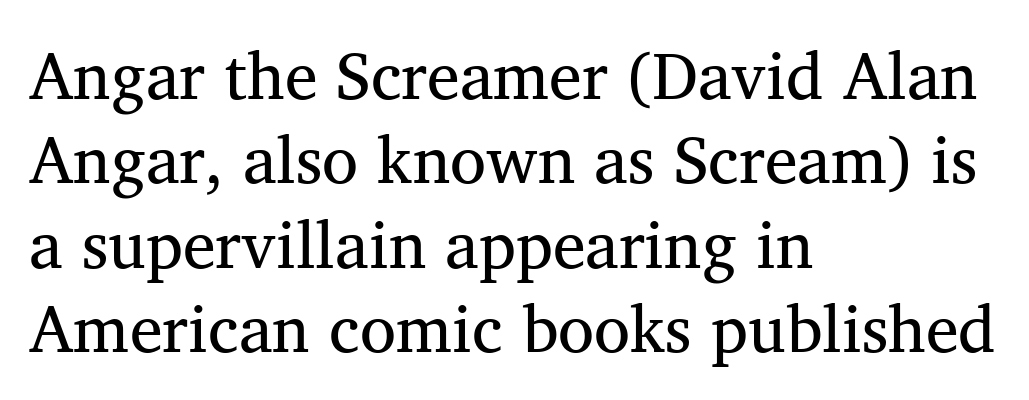
The image shows 66 px regular-weight serif type; set left-aligned, normal line spacing (1.28x), normal letter spacing, not underlined; medium stroke contrast and a medium x-height.
